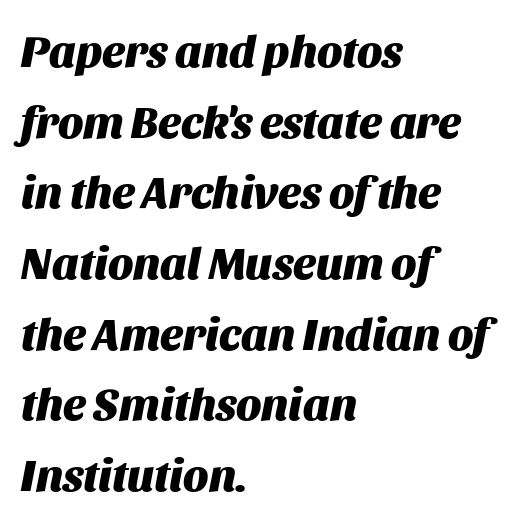
Q: Is the text bold? A: Yes.
Q: Is the text italic (slanted)? A: Yes, it leans right by about 11 degrees.
Q: Is the text underlined? A: No.
Q: How is the paragraph aligned? A: Left-aligned.
Q: Is the spacing between letters normal or unusually wide? A: Normal.
Q: Is the spacing between lines tight, normal or loose? A: Normal.
Q: Width (condensed, normal, or wide)? A: Normal.
Q: Stroke contrast? A: Medium.
Q: x-height? A: Large.
Q: Monospaced? A: No.
